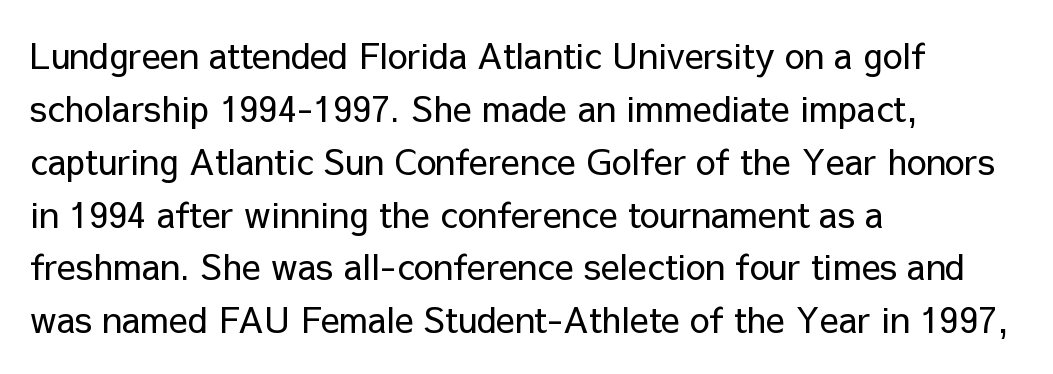
The font sits on the lighter half of the weight spectrum, regular included. Do the characters align in a grid? No, the font is proportional. Regarding serifs, this sample does without them. Notice how the passage keeps a crisp vertical edge on the left only.
